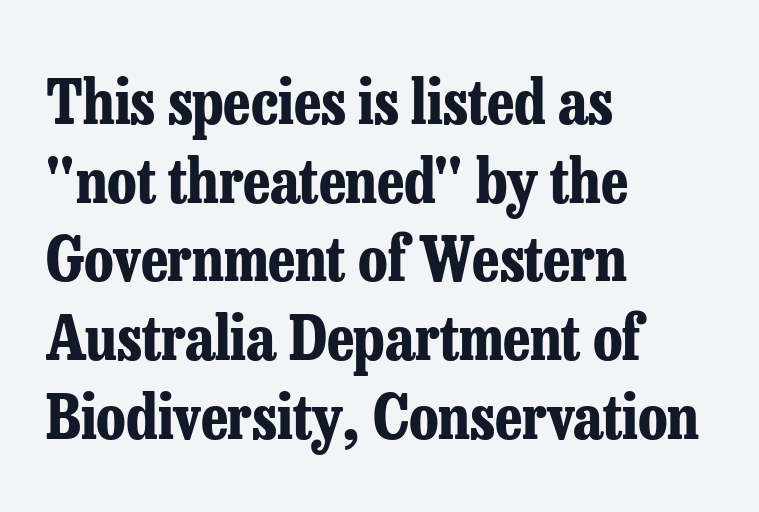
The image shows 62 px bold, condensed serif type, upright; set left-aligned, normal line spacing (1.27x), normal letter spacing, not underlined; low stroke contrast and a medium x-height.
